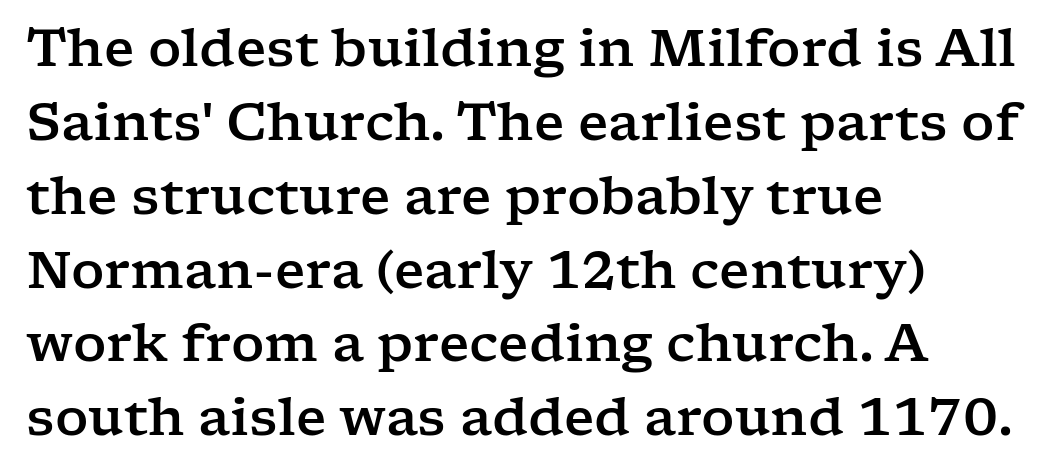
{"serif": "yes", "italic": "no", "width": "wide", "stroke_contrast": "low", "x_height": "medium", "monospaced": "no", "underline": "no", "align": "left", "line_spacing": "normal", "line_spacing_ratio": 1.42, "letter_spacing": "normal", "letter_spacing_em": 0.0, "glyph_px": 52}
